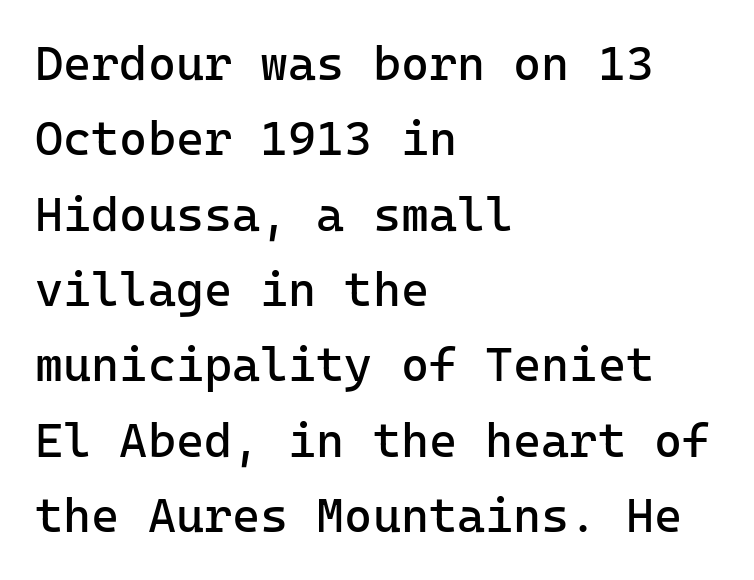
{"serif": "no", "italic": "no", "bold": "no", "weight": "regular", "width": "normal", "stroke_contrast": "low", "x_height": "medium", "monospaced": "yes", "underline": "no", "align": "left", "line_spacing": "normal", "line_spacing_ratio": 1.57, "letter_spacing": "normal", "letter_spacing_em": 0.0, "glyph_px": 48}
